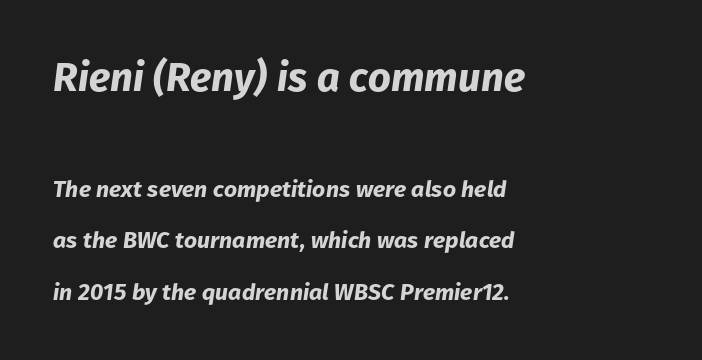
The image shows 40 px bold type, italic (leaning right); set left-aligned, loose line spacing (2.24x), normal letter spacing, not underlined; the first (top) block is 1.74x larger; low stroke contrast and a medium x-height.
